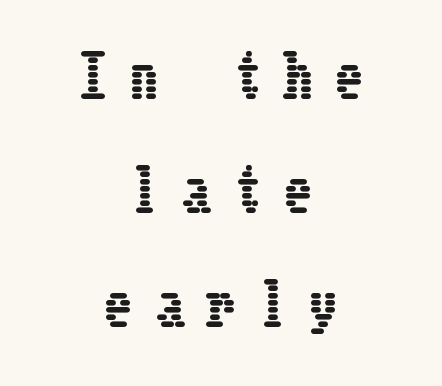
The image shows 57 px condensed type, upright; set centered, loose line spacing (2.0x), unusually wide letter spacing (+0.4 em), not underlined; low stroke contrast and a medium x-height.
